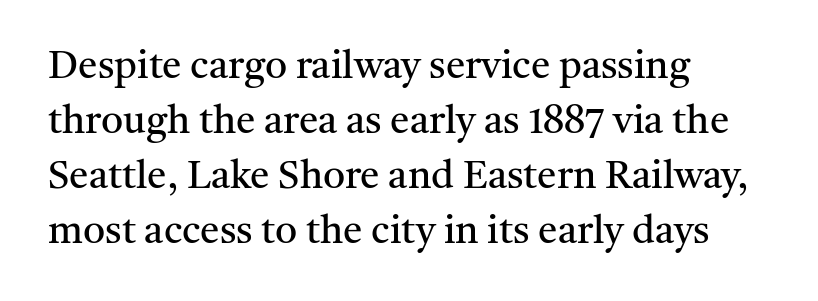
The image shows 39 px regular-weight serif type, upright; set left-aligned, normal line spacing (1.41x), normal letter spacing, not underlined; medium stroke contrast and a medium x-height.
